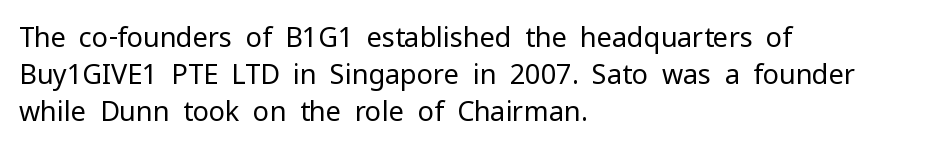
Q: Is the text bold? A: No.
Q: Is the text italic (slanted)? A: No, it is upright.
Q: Is the text underlined? A: No.
Q: How is the paragraph aligned? A: Left-aligned.
Q: Is the spacing between letters normal or unusually wide? A: Normal.
Q: Is the spacing between lines tight, normal or loose? A: Normal.
